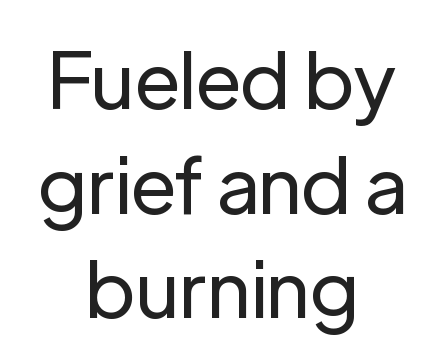
Heaviness? Minimal to ordinary, like unemphasized prose. These lines sit exactly where default settings would place them. Serif or sans? Sans — the stroke terminals are bare. The zone under the glyphs is completely vacant. These lines are rendered in a variable-pitch font.
